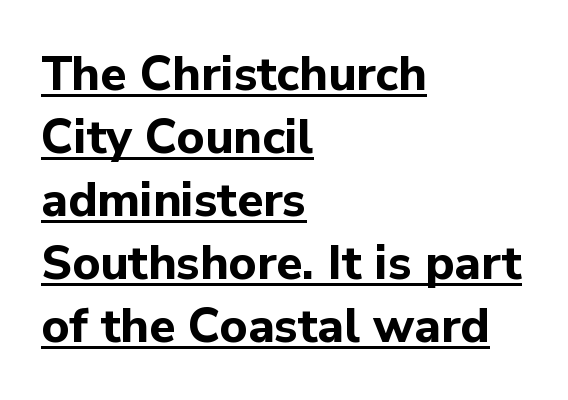
{"serif": "no", "italic": "no", "bold": "yes", "weight": "bold", "width": "normal", "stroke_contrast": "low", "x_height": "medium", "monospaced": "no", "underline": "yes", "align": "left", "line_spacing": "normal", "line_spacing_ratio": 1.31, "letter_spacing": "normal", "letter_spacing_em": 0.0, "glyph_px": 48}
